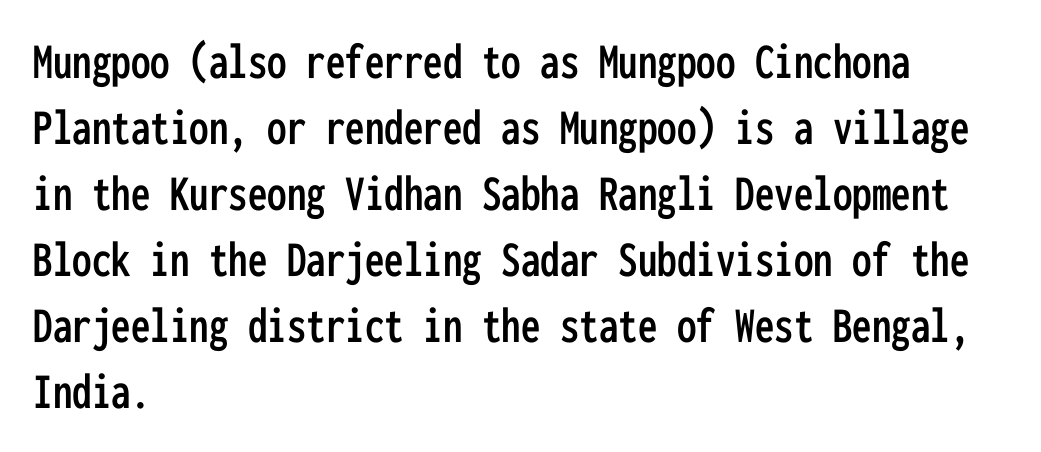
{"serif": "no", "italic": "no", "width": "condensed", "stroke_contrast": "low", "x_height": "medium", "monospaced": "yes", "underline": "no", "align": "left", "line_spacing": "normal", "line_spacing_ratio": 1.27, "letter_spacing": "normal", "letter_spacing_em": 0.0, "glyph_px": 52}
